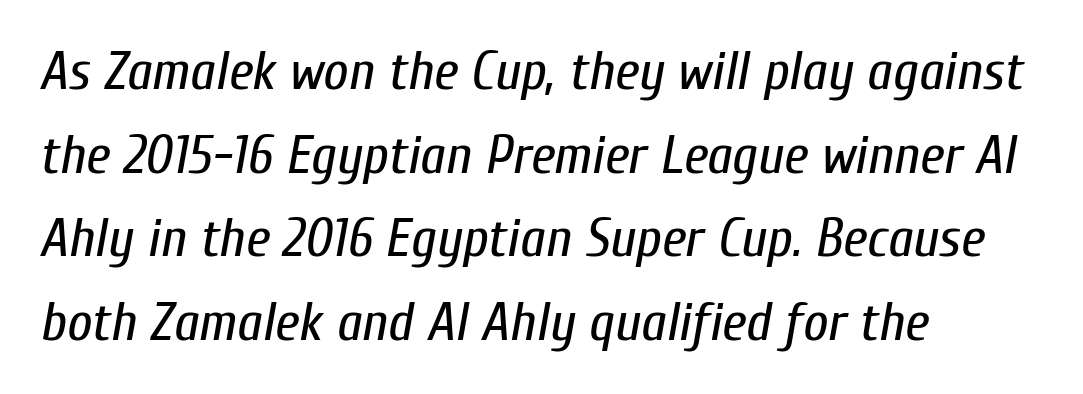
Q: Is the text bold? A: No.
Q: Is the text italic (slanted)? A: Yes, it leans right by about 10 degrees.
Q: Is the text underlined? A: No.
Q: How is the paragraph aligned? A: Left-aligned.
Q: Is the spacing between letters normal or unusually wide? A: Normal.
Q: Is the spacing between lines tight, normal or loose? A: Normal.
Q: Width (condensed, normal, or wide)? A: Condensed.
Q: Stroke contrast? A: Low.
Q: x-height? A: Medium.
Q: Monospaced? A: No.
